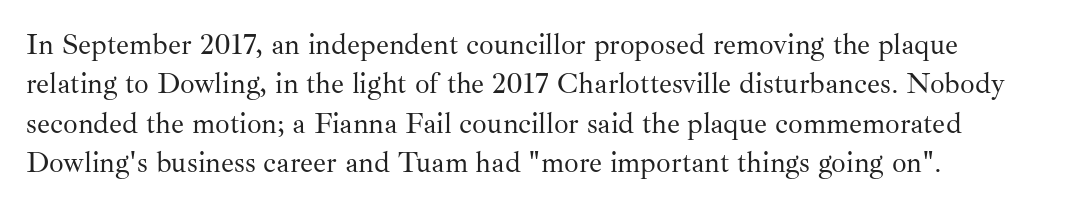
Small tapered or slab feet sit at the stroke ends, so this counts as serif. The specimen reads as upright at a glance. There is no visible air inserted between adjacent glyphs. Rows of type keep a routine distance in the vertical direction. These lines are rendered in a variable-pitch font. The baseline area is clear.
